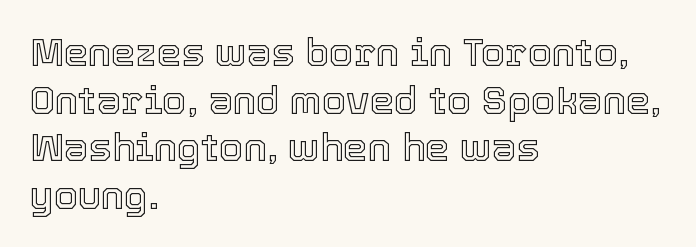
{"italic": "no", "width": "normal", "x_height": "medium", "monospaced": "no", "underline": "no", "align": "left", "line_spacing_ratio": 1.22, "letter_spacing": "normal", "letter_spacing_em": 0.0, "glyph_px": 39}
